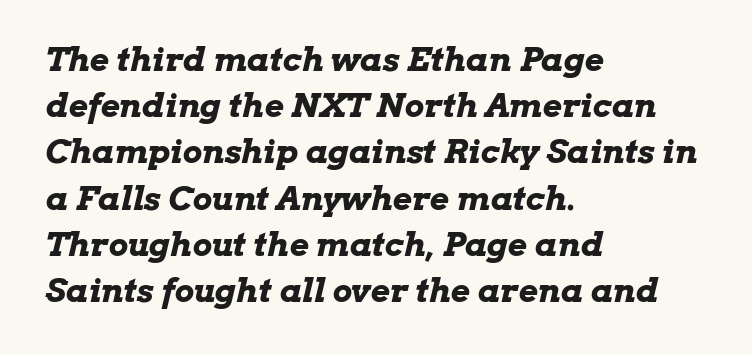
On the weight axis this lands at bold, roughly 700. Each new line begins a customary step beneath the previous one. Any mark beneath the type? The region is blank. Nothing unusual about the tracking: characters are spaced as the font intends. The specimen reads as italic at a glance. Typeset ragged right — the left edge is the straight one.
